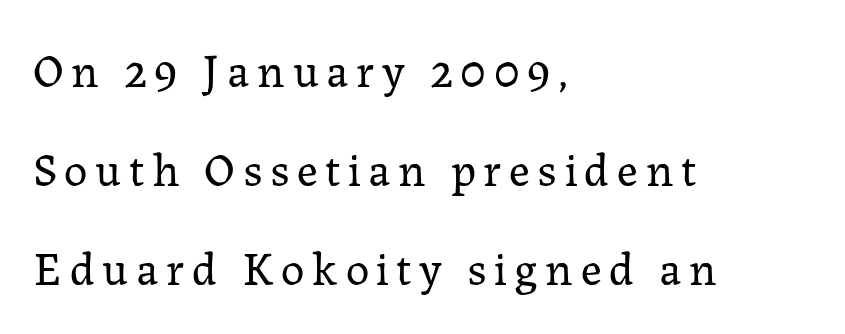
The image shows 47 px regular-weight serif type, upright; set left-aligned, loose line spacing (2.11x), not underlined; low stroke contrast and a medium x-height.
